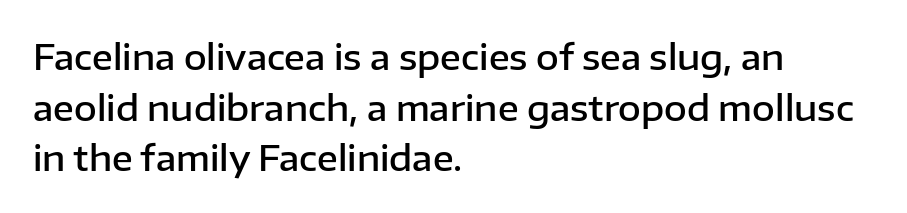
{"serif": "no", "italic": "no", "bold": "semi", "weight": "semibold", "width": "normal", "stroke_contrast": "low", "x_height": "medium", "monospaced": "no", "underline": "no", "align": "left", "line_spacing": "normal", "line_spacing_ratio": 1.45, "letter_spacing": "normal", "letter_spacing_em": 0.0, "glyph_px": 35}
